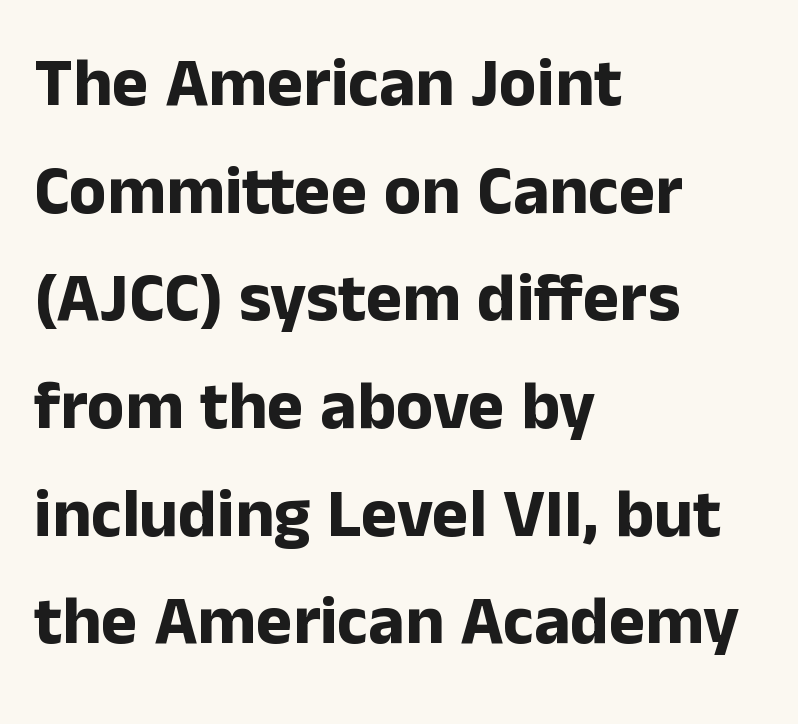
The image shows 69 px bold sans-serif type, upright; set left-aligned, normal line spacing (1.56x), normal letter spacing, not underlined; low stroke contrast and a medium x-height.
